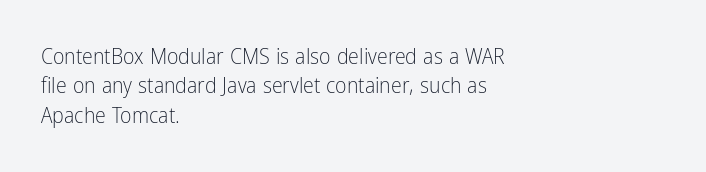
Q: Is the text bold? A: No.
Q: Is the text italic (slanted)? A: No, it is upright.
Q: Is the text underlined? A: No.
Q: How is the paragraph aligned? A: Left-aligned.
Q: Is the spacing between letters normal or unusually wide? A: Normal.
Q: Is the spacing between lines tight, normal or loose? A: Normal.
